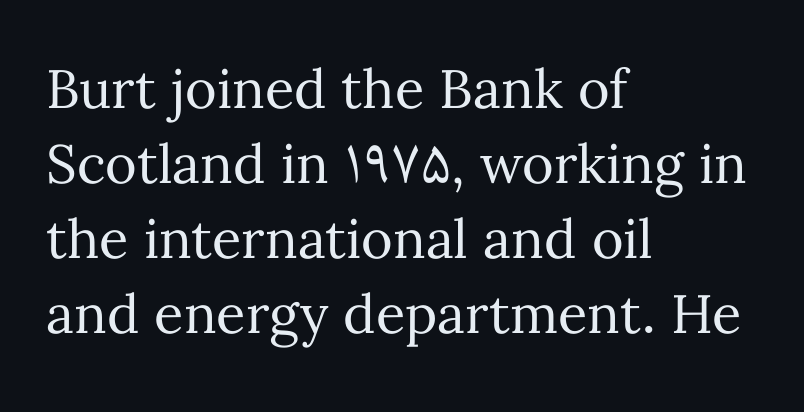
This sample has the flowing, uneven cadence of proportional lettering. Evenly set lines give the paragraph a standard silhouette. Short note: letters normally spaced. Unmarked baselines from the first word to the last. The type sits square on the baseline with zero lean.
